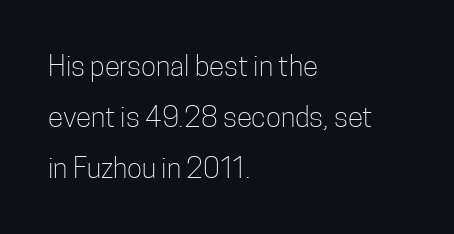
The image shows 28 px light, condensed sans-serif type, upright; set left-aligned, line spacing 1.83x, normal letter spacing, not underlined; low stroke contrast and a medium x-height.
